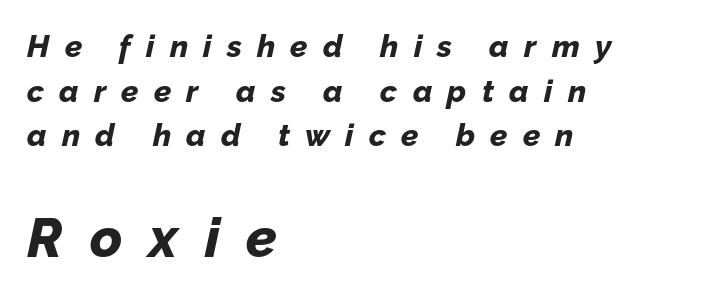
{"italic": "yes", "lean": "right", "slant_degrees": 12, "bold": "yes", "weight": "bold", "width": "normal", "stroke_contrast": "low", "x_height": "medium", "monospaced": "no", "underline": "no", "align": "left", "line_spacing": "normal", "line_spacing_ratio": 1.44, "letter_spacing": "wide", "letter_spacing_em": 0.49, "larger_block": "second", "size_ratio": 1.77, "glyph_px": 55}
